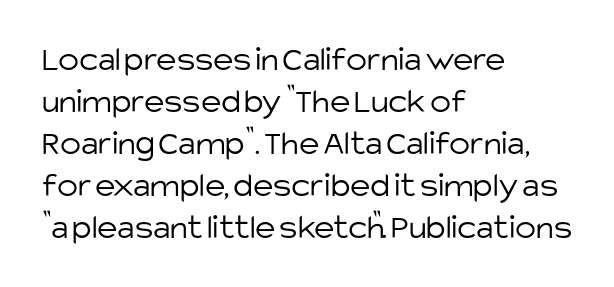
Q: Is the text bold? A: No.
Q: Is the text italic (slanted)? A: No, it is upright.
Q: Is the typeface a serif or a sans-serif typeface? A: Sans-serif.
Q: Is the text underlined? A: No.
Q: How is the paragraph aligned? A: Left-aligned.
Q: Is the spacing between letters normal or unusually wide? A: Normal.
Q: Width (condensed, normal, or wide)? A: Normal.
Q: Stroke contrast? A: Low.
Q: x-height? A: Large.
Q: Monospaced? A: No.
